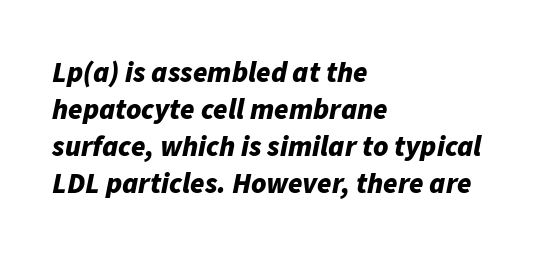
The tracking reads as untouched default to a designer's eye. Leftover space on each line is placed entirely after the last word. Strokes here are thick enough to call this a true bold. This sample has the flowing, uneven cadence of proportional lettering. The face used here has a pronounced slope to its letters.
